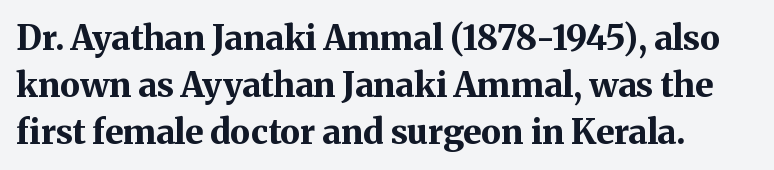
Q: Is the text bold? A: Yes.
Q: Is the text italic (slanted)? A: No, it is upright.
Q: Is the typeface a serif or a sans-serif typeface? A: Serif.
Q: Is the text underlined? A: No.
Q: Is the spacing between letters normal or unusually wide? A: Normal.
Q: Is the spacing between lines tight, normal or loose? A: Normal.
Q: Width (condensed, normal, or wide)? A: Normal.
Q: Stroke contrast? A: Medium.
Q: x-height? A: Medium.
Q: Monospaced? A: No.
